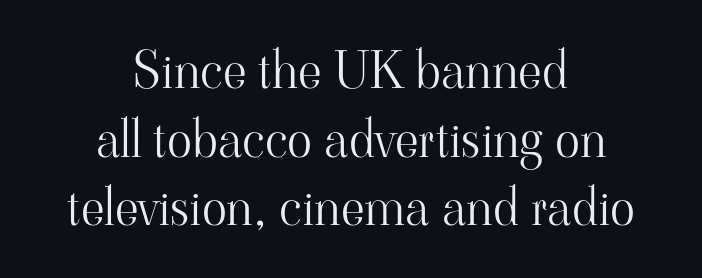
Q: Is the text bold? A: No.
Q: Is the text italic (slanted)? A: No, it is upright.
Q: Is the typeface a serif or a sans-serif typeface? A: Serif.
Q: Is the text underlined? A: No.
Q: How is the paragraph aligned? A: Centered.
Q: Is the spacing between letters normal or unusually wide? A: Normal.
Q: Is the spacing between lines tight, normal or loose? A: Normal.
Q: Width (condensed, normal, or wide)? A: Normal.
Q: Stroke contrast? A: High.
Q: x-height? A: Small.
Q: Monospaced? A: No.
